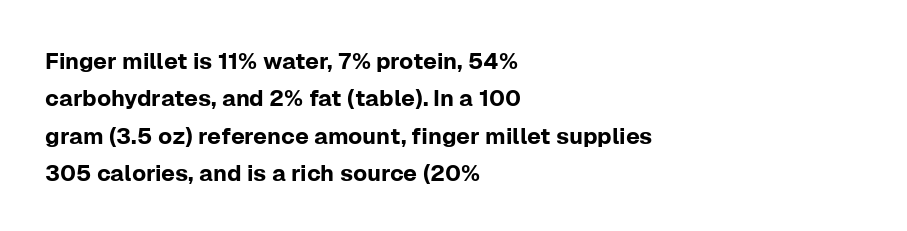
What stands out about the letter spacing? Nothing — it is the standard amount. Descenders hang freely into open space. Tall strokes in this sample are plumb rather than angled. Is the block centered? No — it sits flush against the left margin.
